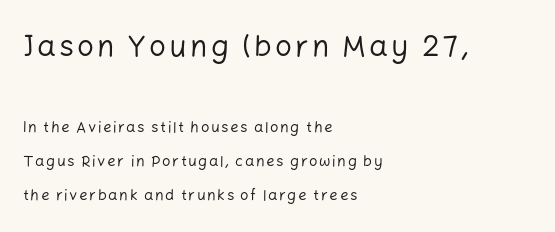
Q: Is the text bold? A: No.
Q: Is the text italic (slanted)? A: No, it is upright.
Q: Is the typeface a serif or a sans-serif typeface? A: Sans-serif.
Q: Is the text underlined? A: No.
Q: How is the paragraph aligned? A: Left-aligned.
Q: Is the spacing between lines tight, normal or loose? A: Loose.
Q: Which block of text is set in a larger size, the first (top) or the second (bottom)? A: The first (top) one.
Q: Width (condensed, normal, or wide)? A: Normal.
Q: Stroke contrast? A: Low.
Q: x-height? A: Medium.
Q: Monospaced? A: No.
